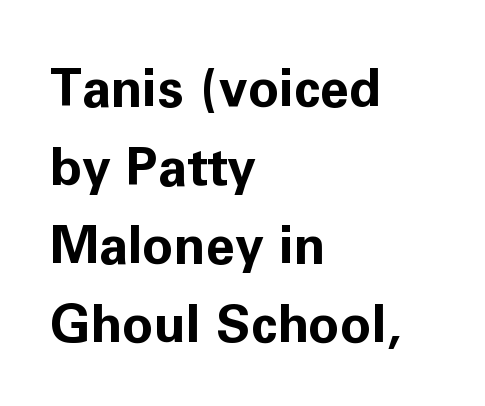
Q: Is the text bold? A: Yes.
Q: Is the text italic (slanted)? A: No, it is upright.
Q: Is the typeface a serif or a sans-serif typeface? A: Sans-serif.
Q: Is the text underlined? A: No.
Q: How is the paragraph aligned? A: Left-aligned.
Q: Is the spacing between letters normal or unusually wide? A: Normal.
Q: Is the spacing between lines tight, normal or loose? A: Normal.
Q: Width (condensed, normal, or wide)? A: Normal.
Q: Stroke contrast? A: Low.
Q: x-height? A: Medium.
Q: Monospaced? A: No.
